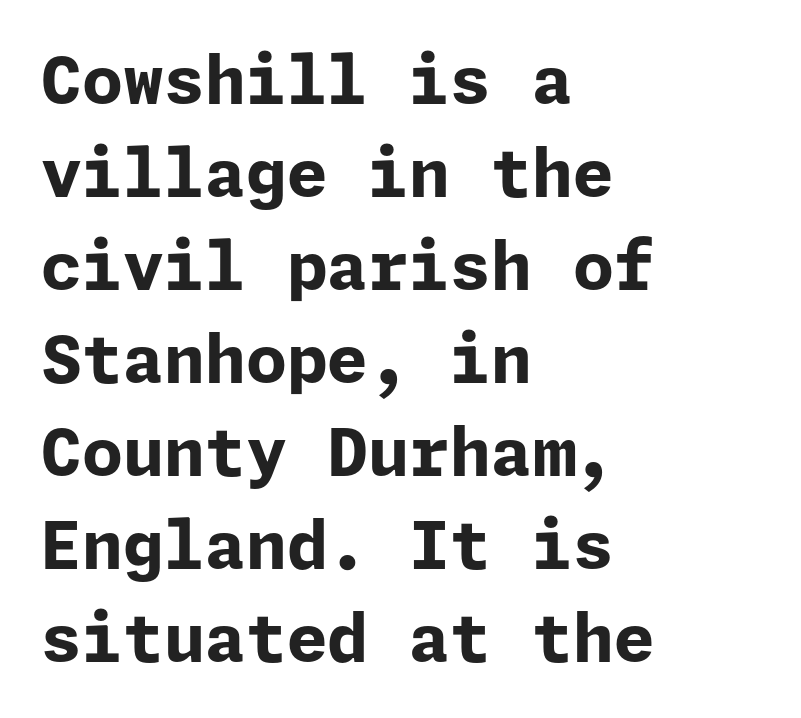
The image shows 66 px bold sans-serif type, upright; set left-aligned, normal line spacing (1.41x), normal letter spacing, not underlined; low stroke contrast and a medium x-height.
